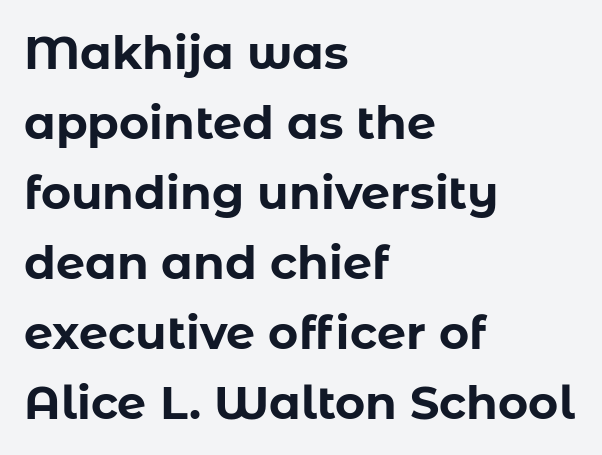
{"serif": "no", "italic": "no", "bold": "yes", "weight": "bold", "width": "normal", "stroke_contrast": "low", "x_height": "medium", "monospaced": "no", "underline": "no", "align": "left", "line_spacing": "normal", "line_spacing_ratio": 1.52, "letter_spacing": "normal", "letter_spacing_em": 0.0, "glyph_px": 46}
